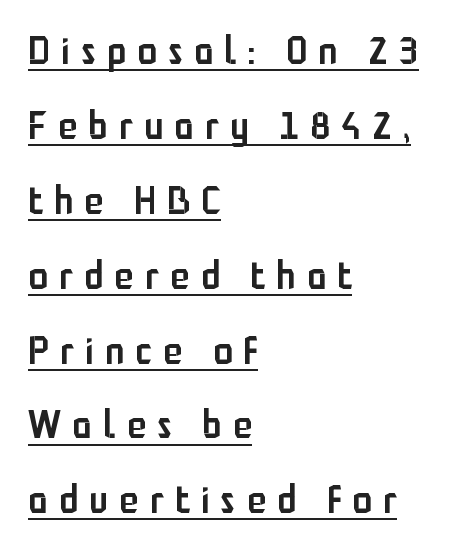
A typesetter would call this leading open, well beyond the default. Firm but not heavy-handed strokes: this text is semibold. These lines have a slow, spaced-out rhythm from letter to letter. Left-aligned paragraph, ragged on the right. The face used here appears with an underline applied.
